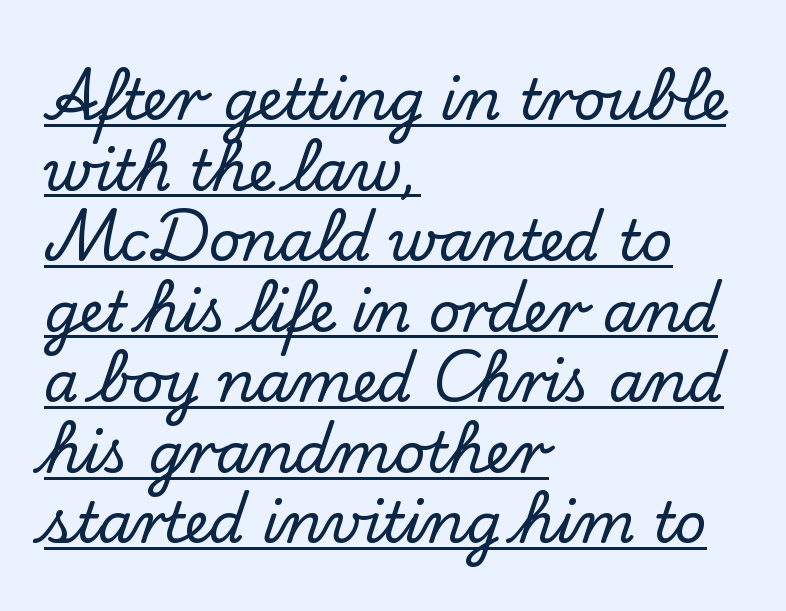
Q: Is the text italic (slanted)? A: Yes.
Q: Is the typeface a serif or a sans-serif typeface? A: Serif.
Q: Is the text underlined? A: Yes.
Q: How is the paragraph aligned? A: Left-aligned.
Q: Is the spacing between letters normal or unusually wide? A: Normal.
Q: Is the spacing between lines tight, normal or loose? A: Normal.
Q: Width (condensed, normal, or wide)? A: Normal.
Q: Stroke contrast? A: Low.
Q: x-height? A: Small.
Q: Monospaced? A: No.
